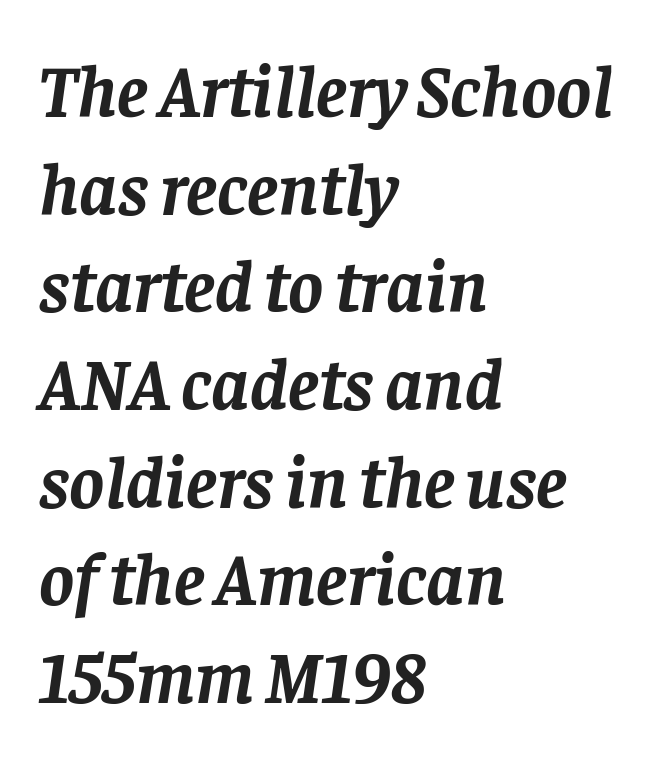
Q: Is the text bold? A: Yes.
Q: Is the text italic (slanted)? A: Yes, it leans right by about 8 degrees.
Q: Is the typeface a serif or a sans-serif typeface? A: Serif.
Q: Is the text underlined? A: No.
Q: How is the paragraph aligned? A: Left-aligned.
Q: Is the spacing between letters normal or unusually wide? A: Normal.
Q: Is the spacing between lines tight, normal or loose? A: Normal.
Q: Width (condensed, normal, or wide)? A: Normal.
Q: Stroke contrast? A: Low.
Q: x-height? A: Large.
Q: Monospaced? A: No.
